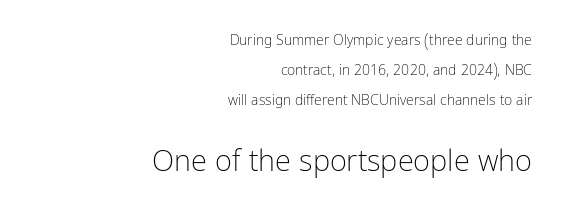
The image shows 29 px light sans-serif type, upright; set right-aligned, loose line spacing (2.16x), normal letter spacing, not underlined; the second (bottom) block is 2.07x larger; low stroke contrast and a medium x-height.
